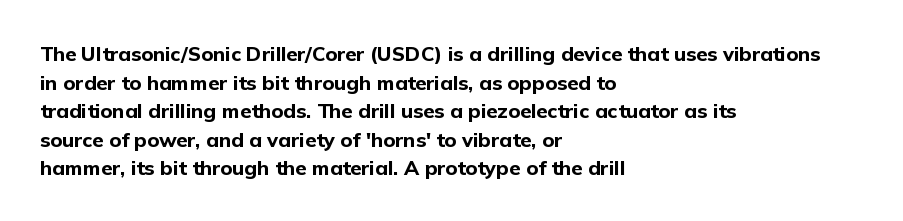
This sample uses an upright cut, with every glyph sitting square on the baseline. Only glyphs here, with clear space below each row. Visually the block forms a straight wall on the left and a jagged coastline on the right. Its strokes are broad and dark, the hallmark of bold type. This block has exactly the height ordinary leading produces. The passage shown has conventional tracking throughout.
